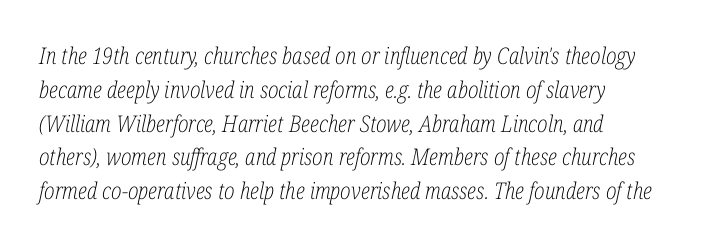
Normally led — the rows are evenly, conventionally spaced. The foot of each line stays bare and open. The tracking reads as untouched default to a designer's eye. The letters are slanted; this is an italic face. On a weight scale, this lands at 450 or below.
